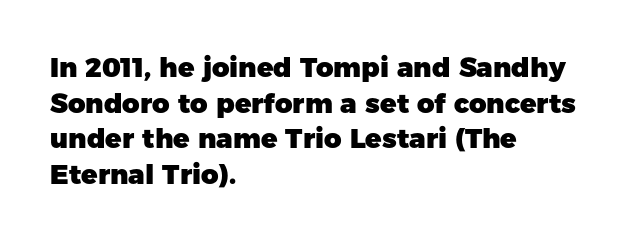
A typesetter would call this leading conventional body-copy spacing. Standard letterfit; no display-style spreading of the glyphs. The axis of the letterforms is exactly vertical. Typeset ragged right — the left edge is the straight one. Clear beneath every line of the passage. Each glyph is drawn with heavy, bold strokes.
